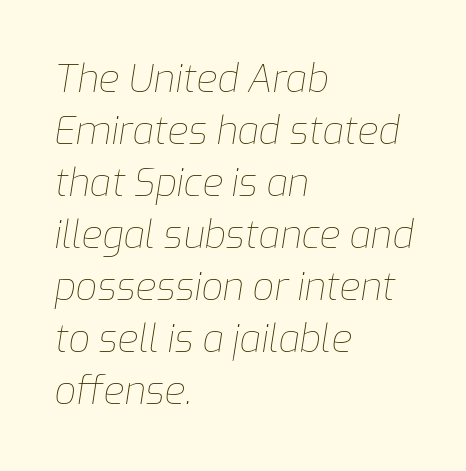
Bold? No — there's no thickening of the strokes. A typesetter would mark this as italic. Looks like regular typesetting: each glyph gets only the width it needs. This sample keeps an unexceptional amount of space between lines. The tracking reads as untouched default to a designer's eye.
